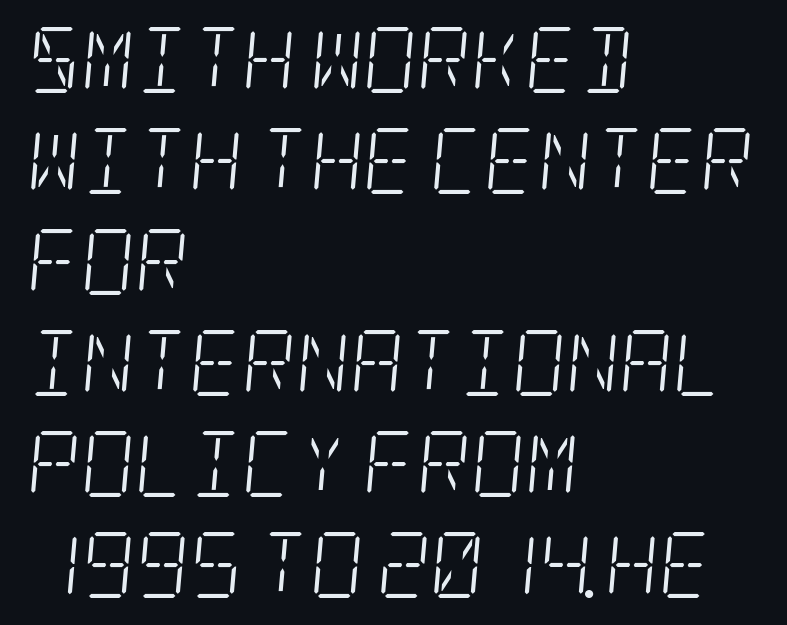
{"serif": "yes", "italic": "yes", "lean": "right", "slant_degrees": 5, "bold": "no", "weight": "light", "width": "condensed", "stroke_contrast": "low", "x_height": "large", "underline": "no", "align": "left", "line_spacing": "normal", "line_spacing_ratio": 1.53, "letter_spacing": "normal", "letter_spacing_em": 0.0, "glyph_px": 66}
